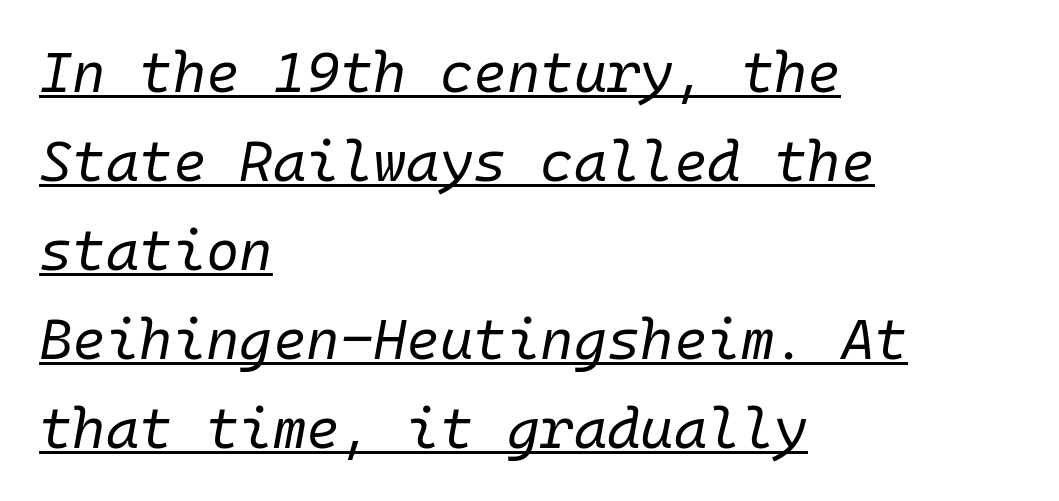
Q: Is the text bold? A: No.
Q: Is the text italic (slanted)? A: Yes, it leans right by about 10 degrees.
Q: Is the text underlined? A: Yes.
Q: How is the paragraph aligned? A: Left-aligned.
Q: Is the spacing between letters normal or unusually wide? A: Normal.
Q: Is the spacing between lines tight, normal or loose? A: Normal.
Q: Width (condensed, normal, or wide)? A: Normal.
Q: Stroke contrast? A: Low.
Q: x-height? A: Medium.
Q: Monospaced? A: Yes.
